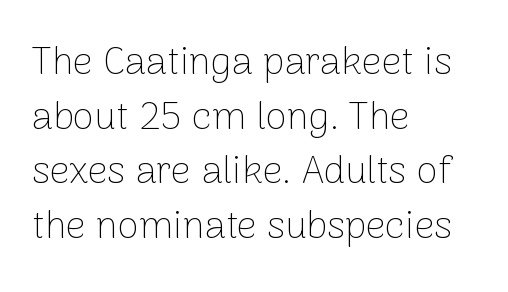
{"serif": "no", "italic": "no", "bold": "no", "weight": "thin", "width": "normal", "stroke_contrast": "low", "x_height": "medium", "monospaced": "no", "underline": "no", "align": "left", "line_spacing": "normal", "line_spacing_ratio": 1.4, "letter_spacing": "normal", "letter_spacing_em": 0.0, "glyph_px": 39}
